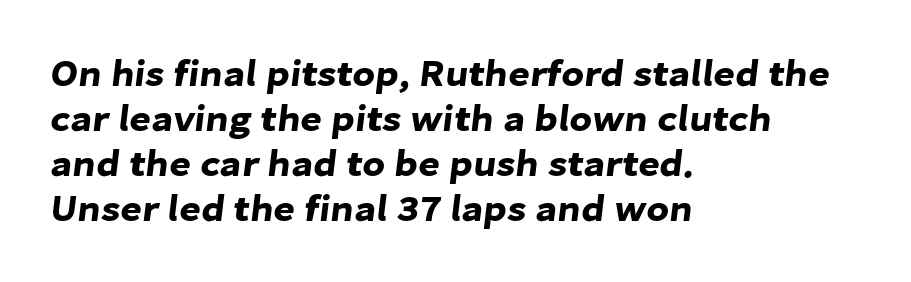
{"serif": "no", "width": "normal", "stroke_contrast": "low", "x_height": "medium", "monospaced": "no", "underline": "no", "align": "left", "line_spacing_ratio": 1.22, "letter_spacing": "normal", "letter_spacing_em": 0.0, "glyph_px": 37}
